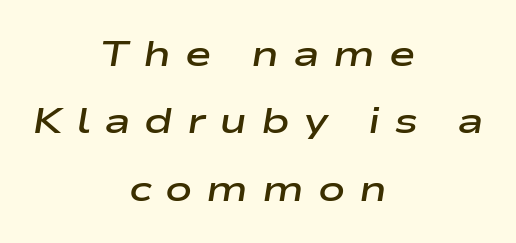
{"italic": "yes", "lean": "right", "slant_degrees": 9, "bold": "semi", "weight": "semibold", "width": "wide", "stroke_contrast": "low", "x_height": "medium", "monospaced": "no", "underline": "no", "align": "center", "line_spacing_ratio": 1.87, "letter_spacing": "wide", "letter_spacing_em": 0.38, "glyph_px": 36}
